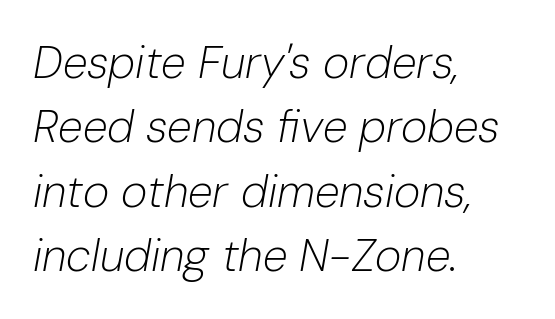
One glance says typical: line gaps are just what's usual. Which margin do the lines hug? The left one — the right edge is uneven. Is this a heavy cut? Hardly; it is regular or lighter. The gap between lines stays unmarked.
